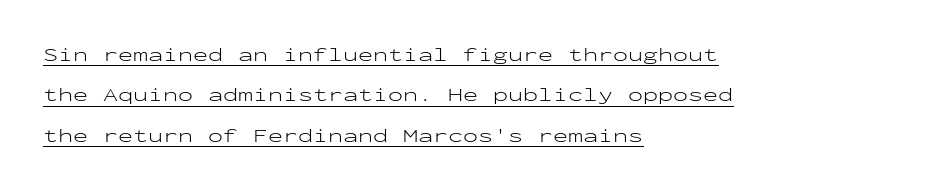
Q: Is the text bold? A: No.
Q: Is the text italic (slanted)? A: No, it is upright.
Q: Is the text underlined? A: Yes.
Q: How is the paragraph aligned? A: Left-aligned.
Q: Is the spacing between letters normal or unusually wide? A: Normal.
Q: Is the spacing between lines tight, normal or loose? A: Loose.
